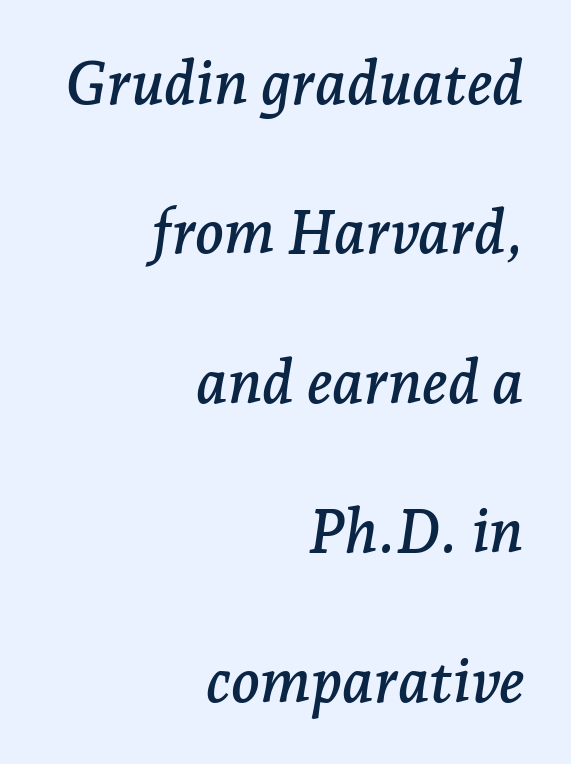
The image shows 60 px serif type, italic (leaning right); set right-aligned, loose line spacing (2.49x), normal letter spacing, not underlined; low stroke contrast and a medium x-height.
